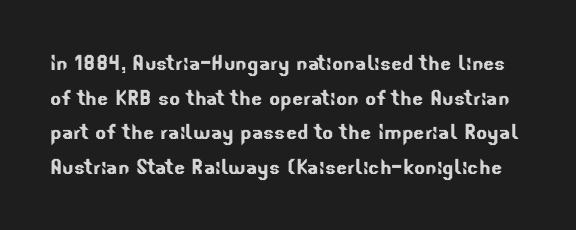
The image shows 26 px text type; set normal line spacing (1.33x), normal letter spacing, not underlined.
